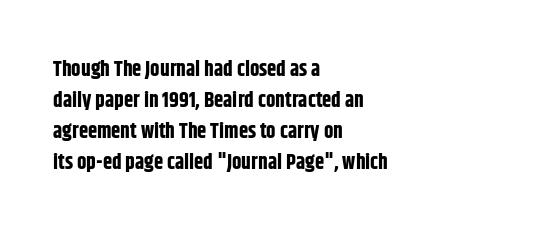
{"italic": "no", "bold": "yes", "underline": "no", "align": "left", "line_spacing": "normal", "line_spacing_ratio": 1.48, "letter_spacing": "normal", "letter_spacing_em": 0.0, "glyph_px": 21}
